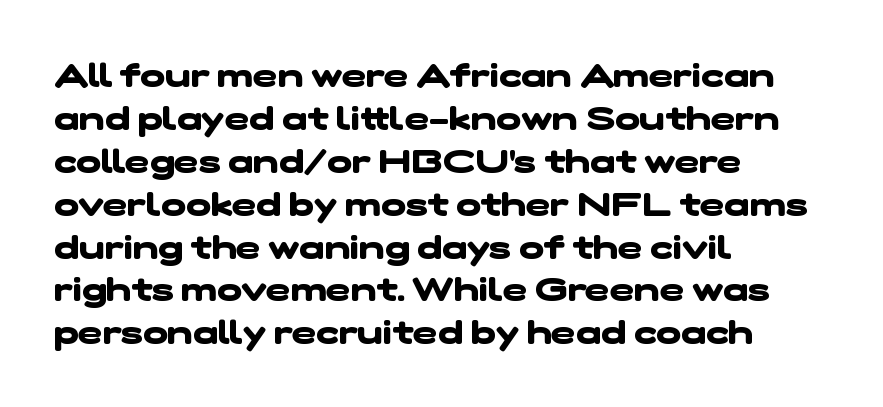
{"serif": "no", "bold": "yes", "weight": "heavy", "width": "wide", "stroke_contrast": "low", "x_height": "medium", "monospaced": "no", "underline": "no", "align": "left", "line_spacing": "normal", "line_spacing_ratio": 1.3, "letter_spacing": "normal", "letter_spacing_em": 0.0, "glyph_px": 33}
